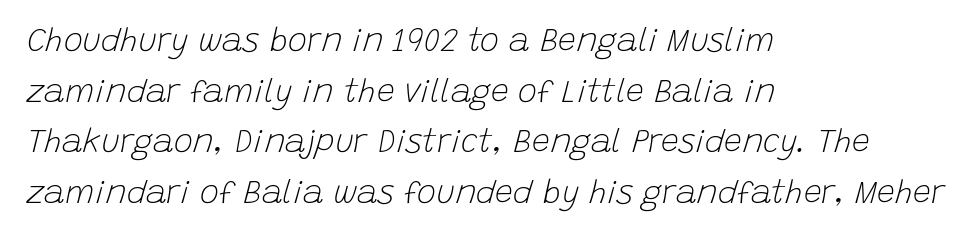
Glyph-to-glyph distance matches everyday printed text. Looks like regular typesetting: each glyph gets only the width it needs. Quick note: italic. Quick note: underline off. Line starts are locked; line ends wander.
